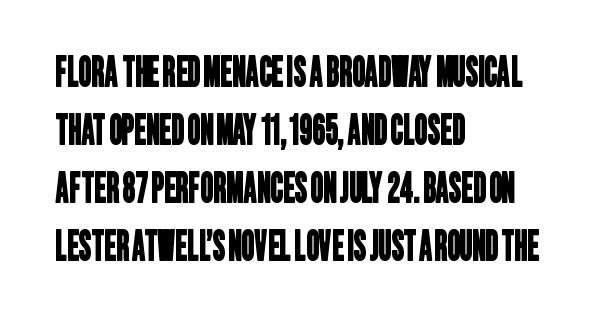
{"serif": "no", "width": "condensed", "stroke_contrast": "low", "x_height": "large", "monospaced": "no", "underline": "no", "align": "left", "line_spacing": "normal", "line_spacing_ratio": 1.45, "letter_spacing": "normal", "letter_spacing_em": 0.0, "glyph_px": 40}
